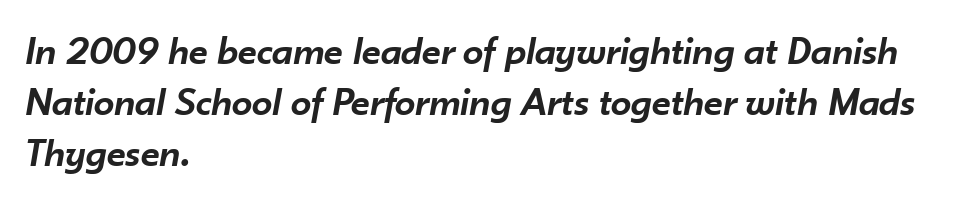
Q: Is the text bold? A: Semi-bold.
Q: Is the text italic (slanted)? A: Yes, it leans right by about 10 degrees.
Q: Is the text underlined? A: No.
Q: How is the paragraph aligned? A: Left-aligned.
Q: Is the spacing between letters normal or unusually wide? A: Normal.
Q: Is the spacing between lines tight, normal or loose? A: Normal.
Q: Width (condensed, normal, or wide)? A: Normal.
Q: Stroke contrast? A: Low.
Q: x-height? A: Small.
Q: Monospaced? A: No.
